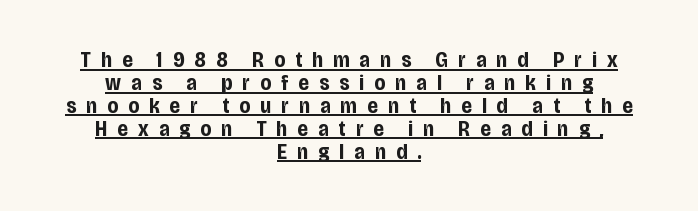
{"italic": "no", "bold": "yes", "underline": "yes", "align": "center", "line_spacing": "tight", "line_spacing_ratio": 1.04, "letter_spacing": "wide", "letter_spacing_em": 0.46, "glyph_px": 22}
